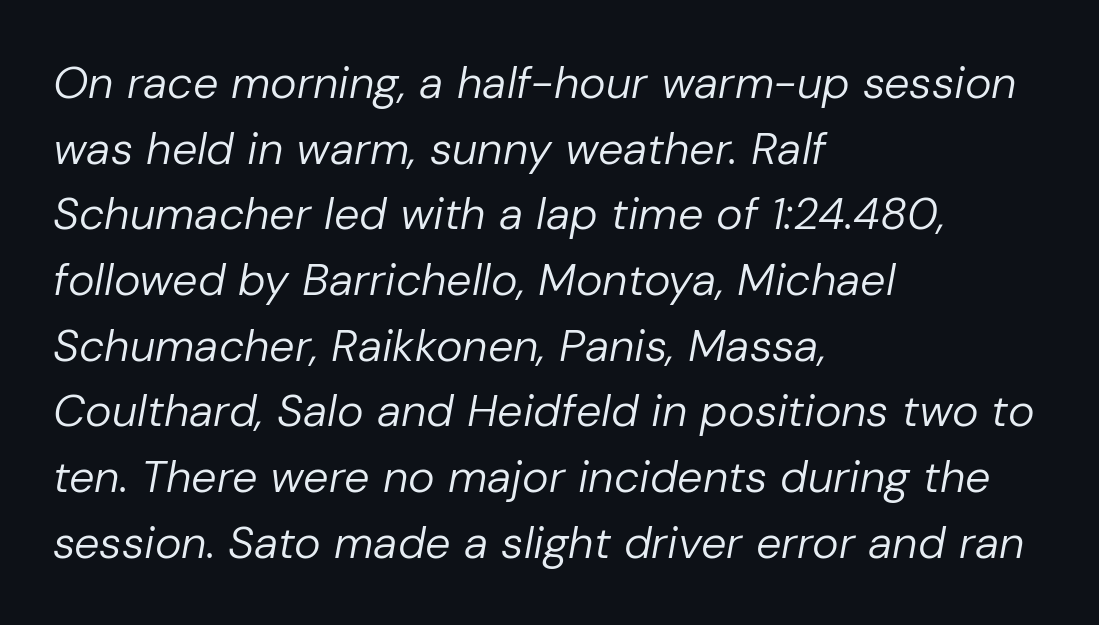
{"italic": "yes", "lean": "right", "slant_degrees": 10, "bold": "no", "weight": "regular", "width": "normal", "stroke_contrast": "low", "x_height": "medium", "monospaced": "no", "underline": "no", "align": "left", "line_spacing": "normal", "line_spacing_ratio": 1.46, "letter_spacing": "normal", "letter_spacing_em": 0.0, "glyph_px": 45}
